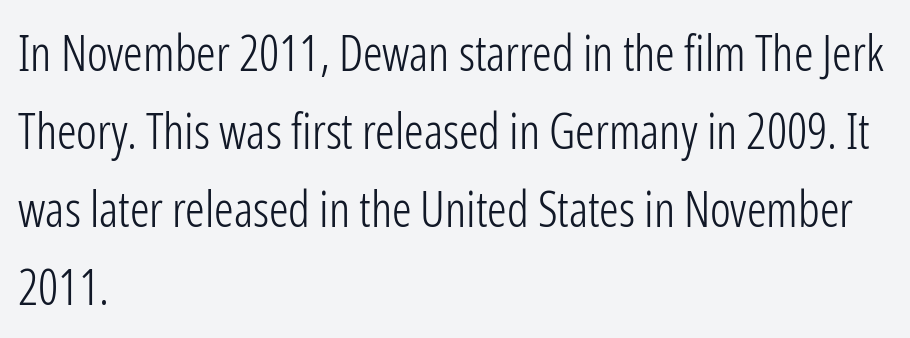
{"serif": "no", "italic": "no", "bold": "no", "weight": "light", "width": "condensed", "stroke_contrast": "low", "x_height": "medium", "monospaced": "no", "underline": "no", "align": "left", "line_spacing": "normal", "line_spacing_ratio": 1.59, "letter_spacing": "normal", "letter_spacing_em": 0.0, "glyph_px": 49}
